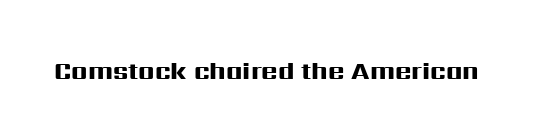
Underlining? Definitely not there. Strong, thick strokes mark this as bold type. This sample uses an upright cut, with every glyph sitting square on the baseline. A typesetter would call this zero additional tracking.
